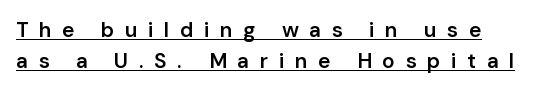
The lettering is marked with a stroke running underneath it. In terms of weight, the rendering is demibold, just under bold. Tracking value appears strongly positive — letters spread wide. Tall strokes in this sample are plumb rather than angled. The rows are spaced the way most documents space them.
